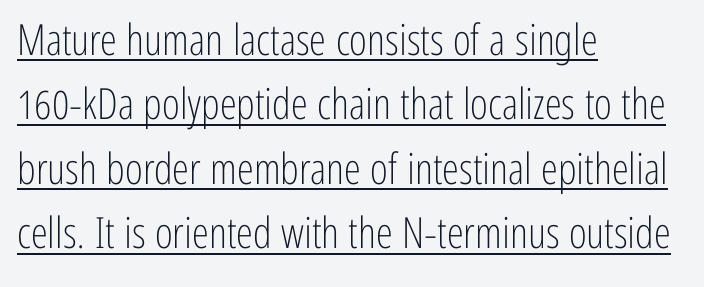
{"serif": "no", "italic": "no", "bold": "no", "weight": "light", "width": "condensed", "stroke_contrast": "low", "x_height": "medium", "monospaced": "no", "underline": "yes", "align": "left", "line_spacing": "normal", "line_spacing_ratio": 1.5, "letter_spacing": "normal", "letter_spacing_em": 0.0, "glyph_px": 43}
